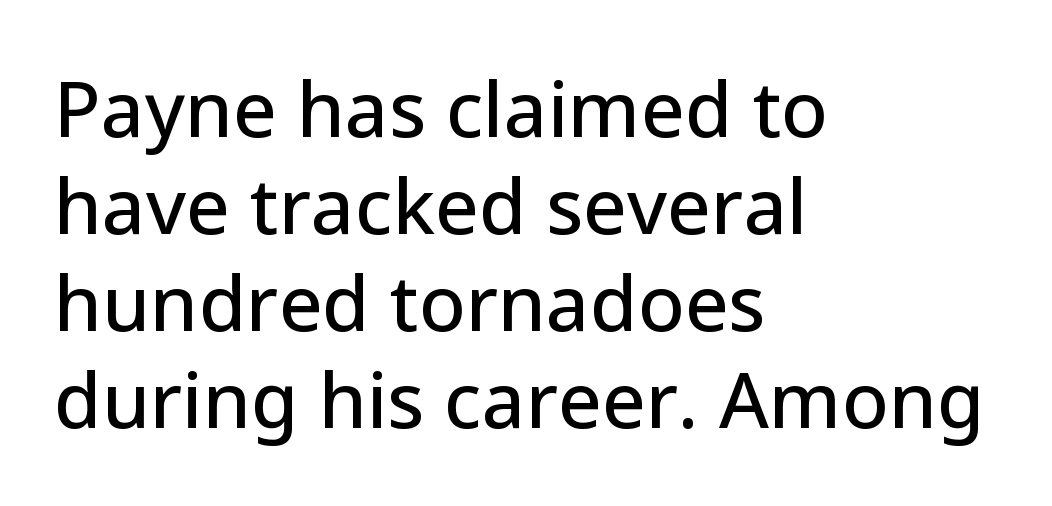
Q: Is the text italic (slanted)? A: No, it is upright.
Q: Is the typeface a serif or a sans-serif typeface? A: Sans-serif.
Q: Is the text underlined? A: No.
Q: How is the paragraph aligned? A: Left-aligned.
Q: Is the spacing between letters normal or unusually wide? A: Normal.
Q: Is the spacing between lines tight, normal or loose? A: Normal.
Q: Width (condensed, normal, or wide)? A: Normal.
Q: Stroke contrast? A: Low.
Q: x-height? A: Medium.
Q: Monospaced? A: No.
